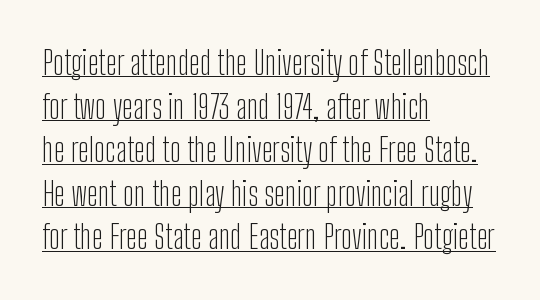
{"serif": "no", "italic": "no", "bold": "no", "weight": "light", "width": "condensed", "stroke_contrast": "low", "x_height": "medium", "monospaced": "no", "underline": "yes", "align": "left", "line_spacing": "normal", "line_spacing_ratio": 1.32, "letter_spacing": "normal", "letter_spacing_em": 0.0, "glyph_px": 33}
